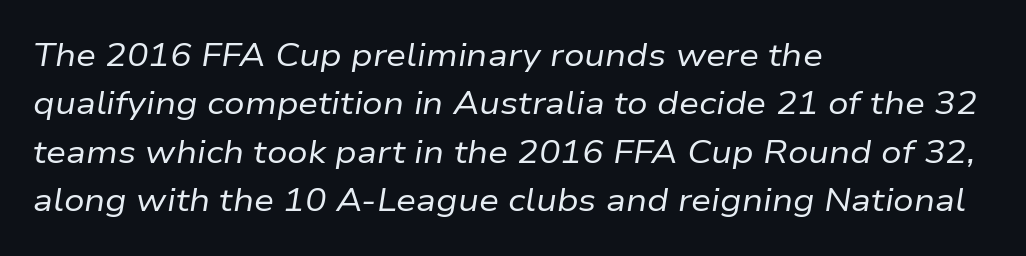
The image shows 32 px regular-weight type, italic (leaning right); set left-aligned, normal line spacing (1.51x), normal letter spacing, not underlined; low stroke contrast and a medium x-height.
